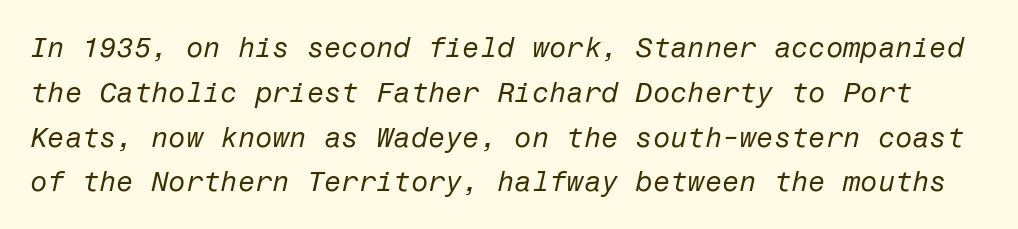
{"italic": "yes", "lean": "right", "slant_degrees": 12, "bold": "no", "weight": "regular", "width": "normal", "stroke_contrast": "low", "x_height": "medium", "underline": "no", "line_spacing": "normal", "line_spacing_ratio": 1.6, "letter_spacing": "normal", "letter_spacing_em": 0.0, "glyph_px": 28}
